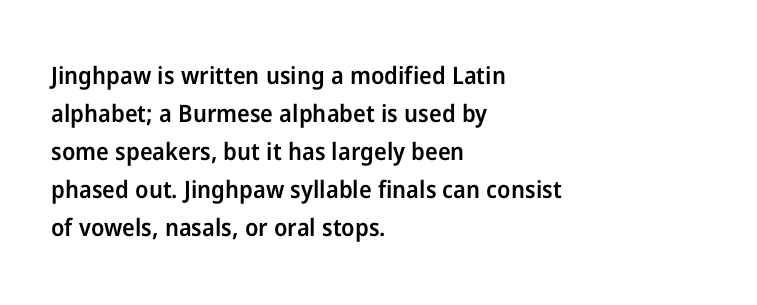
Type without underlining. The rendering keeps characters at their native spacing. It's the straight-up-and-down kind of type. Honestly, the row spacing looks completely unremarkable. One-word summary of the alignment: left. Semibold letterforms, between regular and bold.
